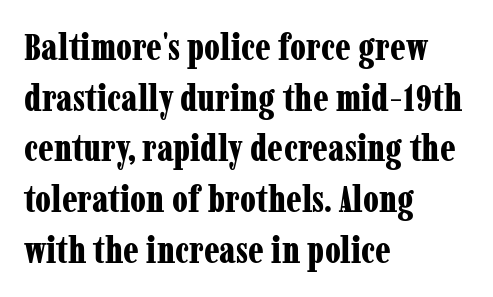
Q: Is the text bold? A: Yes.
Q: Is the text italic (slanted)? A: No, it is upright.
Q: Is the typeface a serif or a sans-serif typeface? A: Serif.
Q: Is the text underlined? A: No.
Q: How is the paragraph aligned? A: Left-aligned.
Q: Is the spacing between letters normal or unusually wide? A: Normal.
Q: Is the spacing between lines tight, normal or loose? A: Normal.
Q: Width (condensed, normal, or wide)? A: Condensed.
Q: Stroke contrast? A: Low.
Q: x-height? A: Medium.
Q: Monospaced? A: No.
